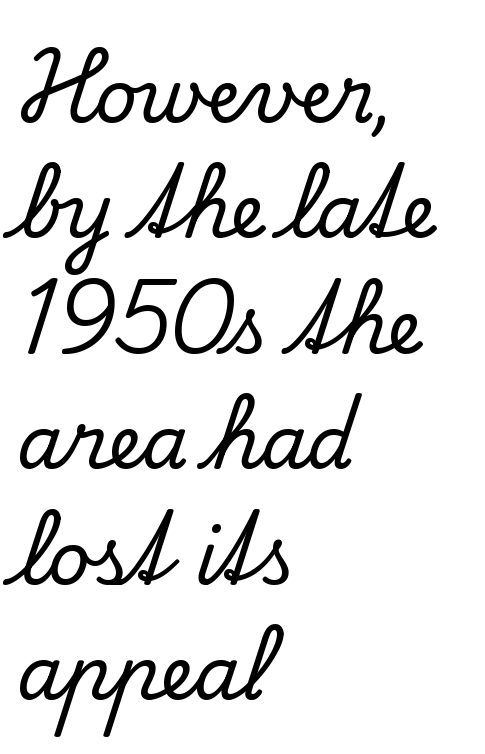
The image shows 74 px serif type; set left-aligned, normal line spacing (1.56x), normal letter spacing, not underlined; low stroke contrast and a small x-height.
